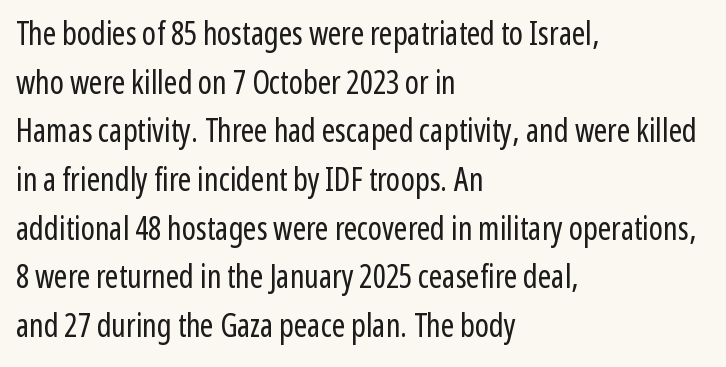
{"serif": "no", "italic": "no", "bold": "no", "weight": "regular", "width": "condensed", "stroke_contrast": "low", "x_height": "medium", "monospaced": "no", "underline": "no", "align": "left", "line_spacing": "normal", "line_spacing_ratio": 1.52, "letter_spacing": "normal", "letter_spacing_em": 0.0, "glyph_px": 32}
